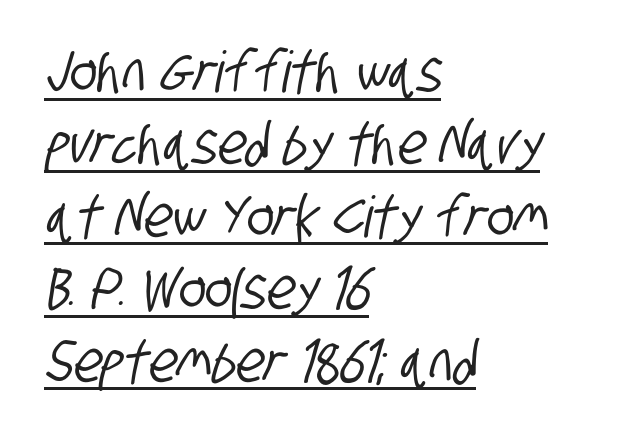
{"serif": "no", "width": "condensed", "stroke_contrast": "low", "x_height": "large", "monospaced": "no", "underline": "yes", "align": "left", "line_spacing": "normal", "line_spacing_ratio": 1.27, "letter_spacing": "normal", "letter_spacing_em": 0.0, "glyph_px": 57}
